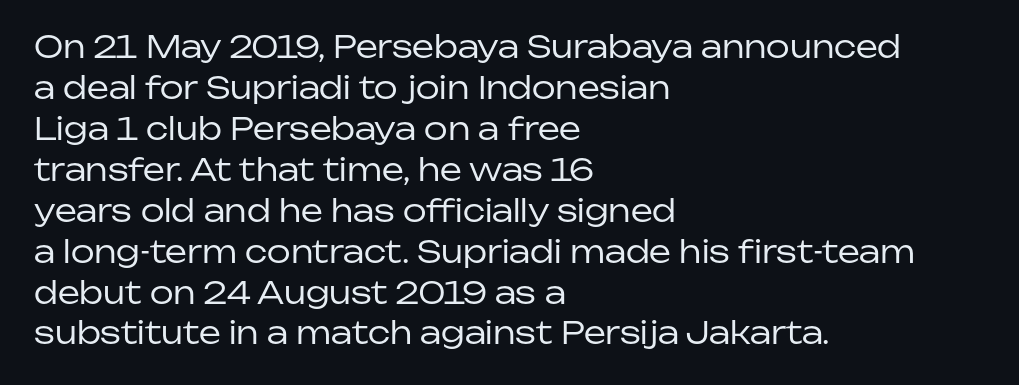
Q: Is the text bold? A: No.
Q: Is the text italic (slanted)? A: No, it is upright.
Q: Is the typeface a serif or a sans-serif typeface? A: Sans-serif.
Q: Is the text underlined? A: No.
Q: How is the paragraph aligned? A: Left-aligned.
Q: Is the spacing between letters normal or unusually wide? A: Normal.
Q: Is the spacing between lines tight, normal or loose? A: Normal.
Q: Width (condensed, normal, or wide)? A: Normal.
Q: Stroke contrast? A: Low.
Q: x-height? A: Medium.
Q: Monospaced? A: No.
